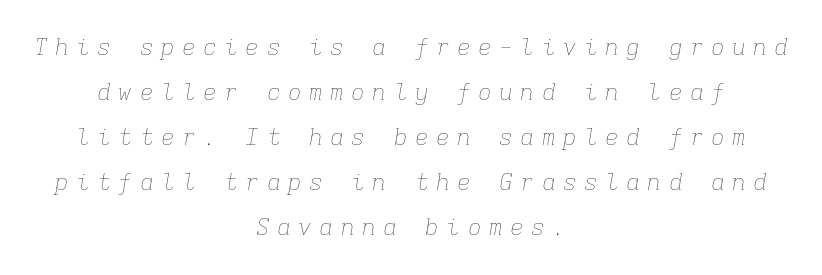
The passage is arranged like a title page — every line centered. Clear beneath every line of the passage. Heaviness? Minimal to ordinary, like unemphasized prose. Here the glyphs are tracked loosely, breaking word shapes into spaced letters. Does the lettering tilt? It does — this is italic. Loosely led — the rows are spread out.
